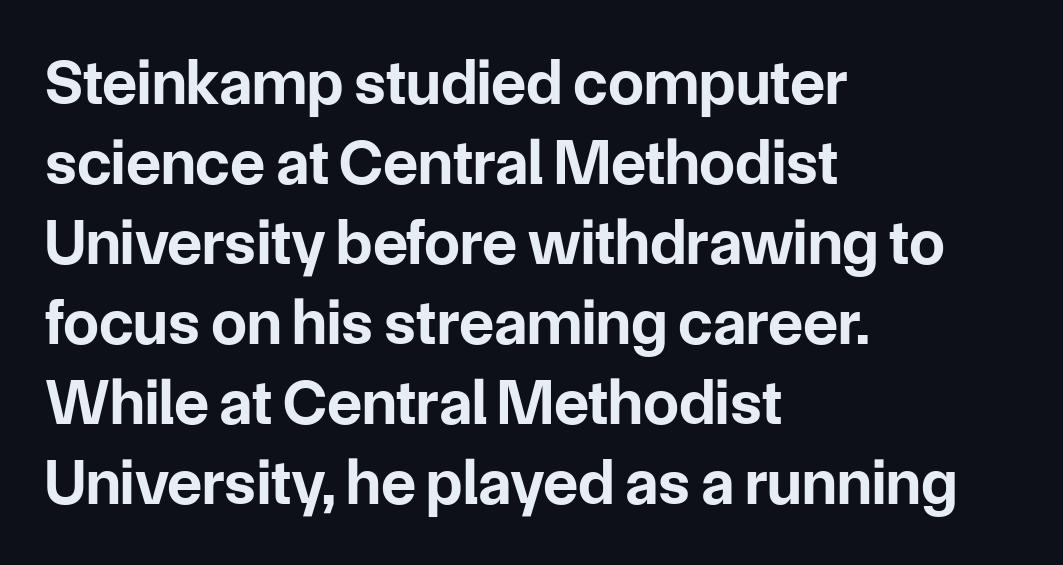
{"serif": "no", "italic": "no", "bold": "yes", "weight": "bold", "width": "normal", "stroke_contrast": "low", "x_height": "medium", "monospaced": "no", "underline": "no", "align": "left", "line_spacing": "normal", "line_spacing_ratio": 1.25, "letter_spacing": "normal", "letter_spacing_em": 0.0, "glyph_px": 64}
